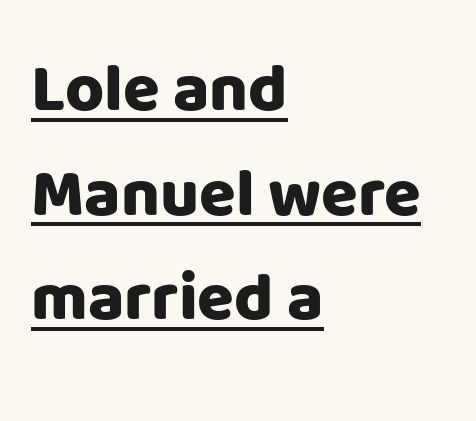
Q: Is the text italic (slanted)? A: No, it is upright.
Q: Is the typeface a serif or a sans-serif typeface? A: Sans-serif.
Q: Is the text underlined? A: Yes.
Q: How is the paragraph aligned? A: Left-aligned.
Q: Is the spacing between letters normal or unusually wide? A: Normal.
Q: Is the spacing between lines tight, normal or loose? A: Normal.
Q: Width (condensed, normal, or wide)? A: Normal.
Q: Stroke contrast? A: Low.
Q: x-height? A: Large.
Q: Monospaced? A: No.
